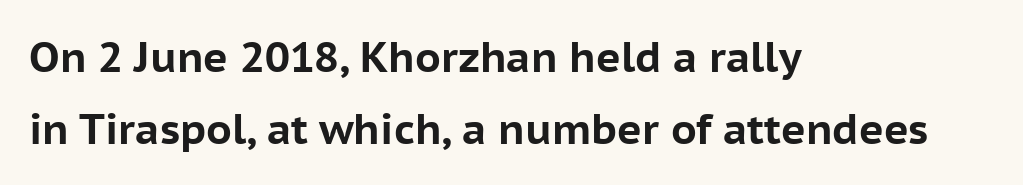
The letters advance in unequal steps, a hallmark of proportional type. The typesetter chose a ragged-right arrangement here. Here the glyphs are tracked normally, forming tight word shapes. Check under the words: just untouched page.
